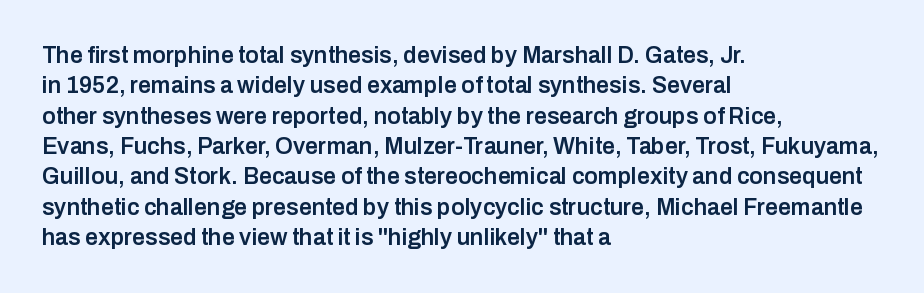
{"italic": "no", "bold": "semi", "underline": "no", "align": "left", "line_spacing": "normal", "line_spacing_ratio": 1.32, "letter_spacing": "normal", "letter_spacing_em": 0.0, "glyph_px": 23}
